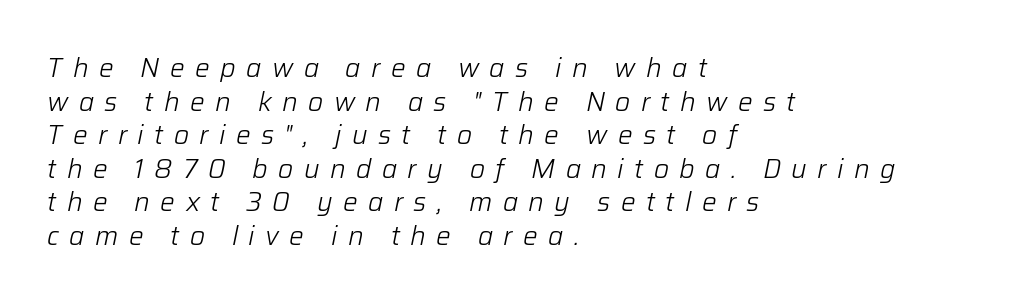
Q: Is the text bold? A: No.
Q: Is the text italic (slanted)? A: Yes, it leans right by about 12 degrees.
Q: Is the text underlined? A: No.
Q: How is the paragraph aligned? A: Left-aligned.
Q: Is the spacing between letters normal or unusually wide? A: Unusually wide.
Q: Is the spacing between lines tight, normal or loose? A: Normal.
